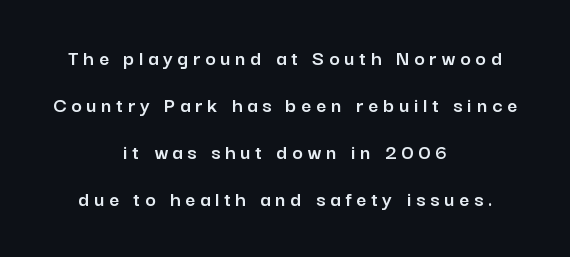
Vertical spacing — loose. Spacing between characters has been opened up far beyond the box default. These lines were composed using upright roman letters. Just letters on the line, the space beneath them empty. Short and long lines alike share a common midpoint.
